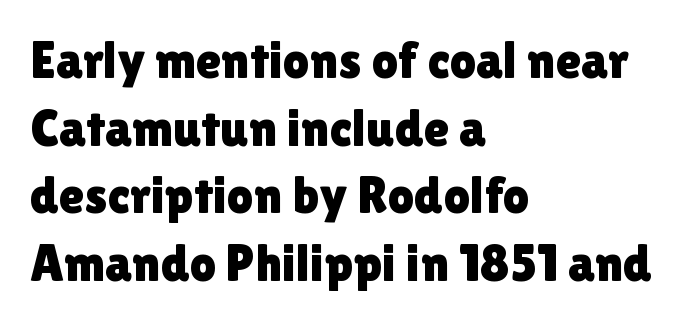
The image shows 52 px sans-serif type, upright; set left-aligned, normal line spacing (1.3x), normal letter spacing, not underlined; a medium x-height.
